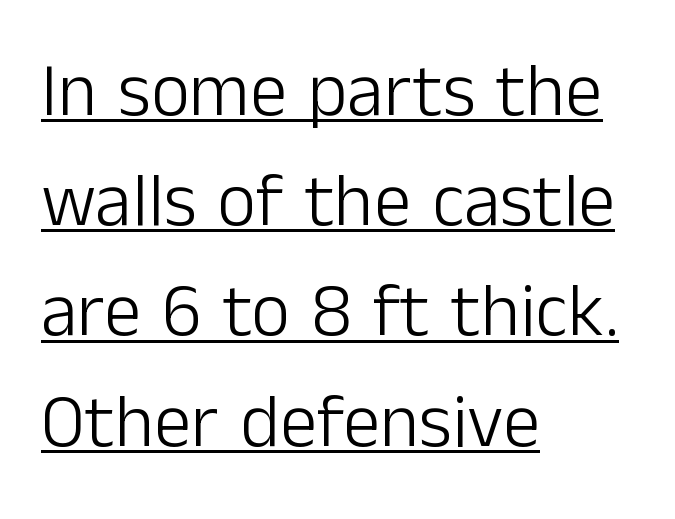
Q: Is the text bold? A: No.
Q: Is the text italic (slanted)? A: No, it is upright.
Q: Is the typeface a serif or a sans-serif typeface? A: Sans-serif.
Q: Is the text underlined? A: Yes.
Q: How is the paragraph aligned? A: Left-aligned.
Q: Is the spacing between letters normal or unusually wide? A: Normal.
Q: Is the spacing between lines tight, normal or loose? A: Normal.
Q: Width (condensed, normal, or wide)? A: Normal.
Q: Stroke contrast? A: Low.
Q: x-height? A: Medium.
Q: Monospaced? A: No.
